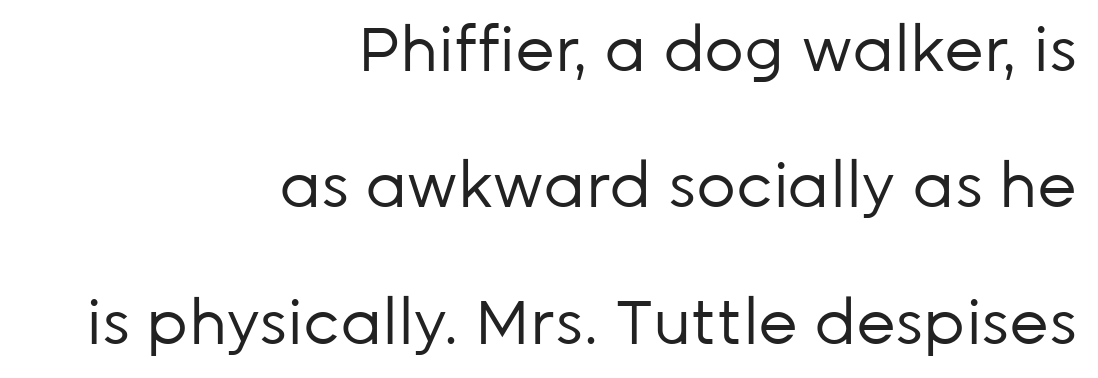
The image shows 62 px regular-weight sans-serif type, upright; set right-aligned, loose line spacing (2.2x), normal letter spacing, not underlined; low stroke contrast and a medium x-height.
